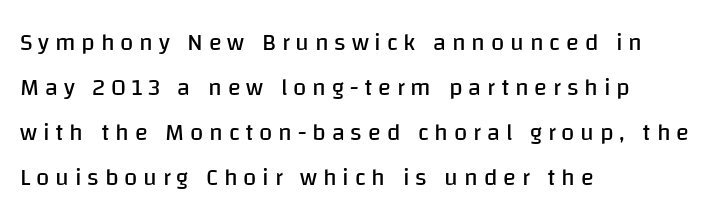
The strokes carry an ordinary text weight at most. In terms of letterspacing, this is a distinctly airy, spread setting. Has an underline been added? It has not. These lines were composed using upright roman letters.
